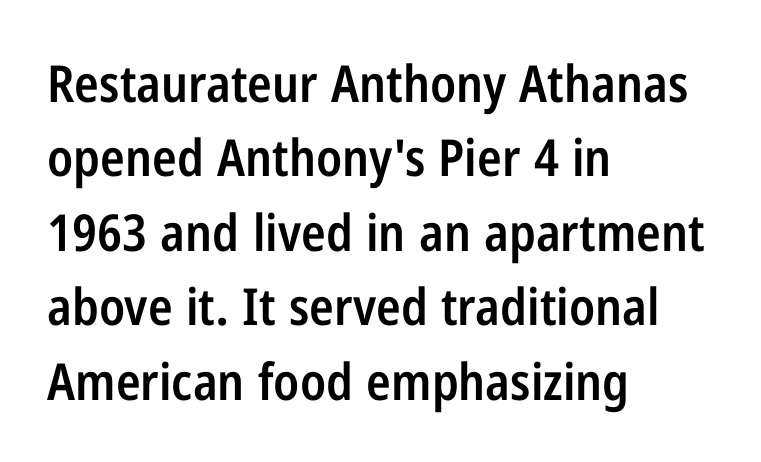
Posture: upright roman. Look at the stroke-to-counter ratio: somewhat heavy, a semibold. Default kerning and tracking; the words read as compact shapes. How would I describe the line gaps? Plain and ordinary.
